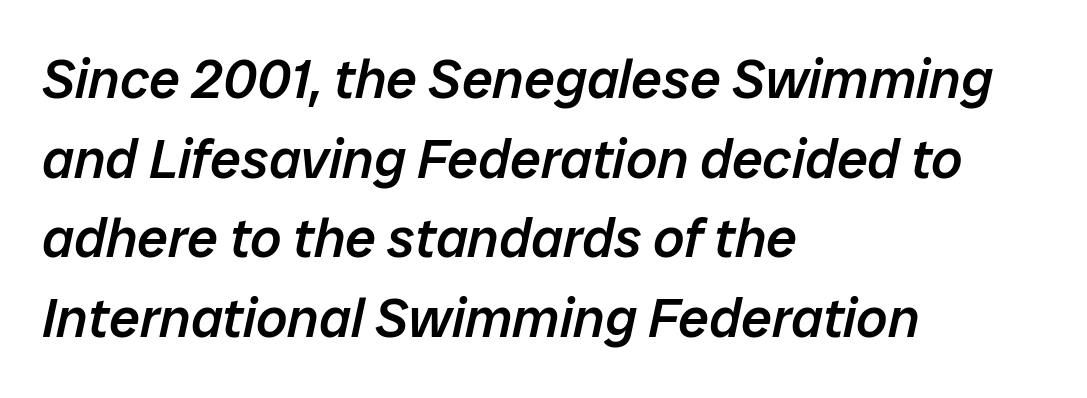
Q: Is the text bold? A: Semi-bold.
Q: Is the text italic (slanted)? A: Yes, it leans right by about 12 degrees.
Q: Is the text underlined? A: No.
Q: How is the paragraph aligned? A: Left-aligned.
Q: Is the spacing between letters normal or unusually wide? A: Normal.
Q: Is the spacing between lines tight, normal or loose? A: Normal.
Q: Width (condensed, normal, or wide)? A: Normal.
Q: Stroke contrast? A: Low.
Q: x-height? A: Medium.
Q: Monospaced? A: No.
